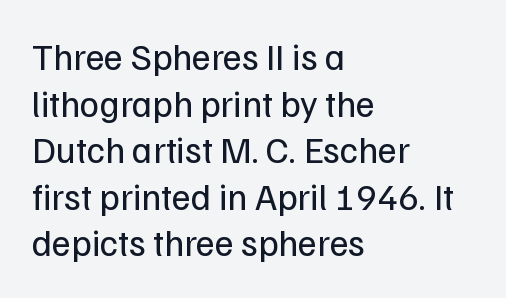
Q: Is the text bold? A: No.
Q: Is the text italic (slanted)? A: No, it is upright.
Q: Is the typeface a serif or a sans-serif typeface? A: Sans-serif.
Q: Is the text underlined? A: No.
Q: How is the paragraph aligned? A: Left-aligned.
Q: Is the spacing between letters normal or unusually wide? A: Normal.
Q: Is the spacing between lines tight, normal or loose? A: Normal.
Q: Width (condensed, normal, or wide)? A: Normal.
Q: Stroke contrast? A: Low.
Q: x-height? A: Medium.
Q: Monospaced? A: No.
